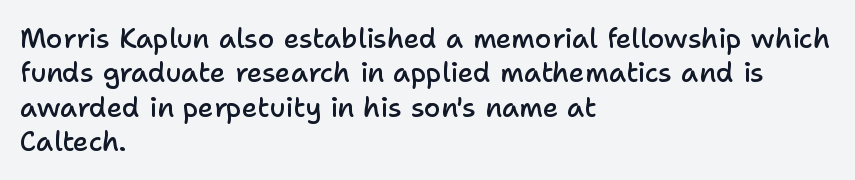
The image shows 27 px text type, upright; set left-aligned, normal line spacing (1.27x), normal letter spacing, not underlined.
